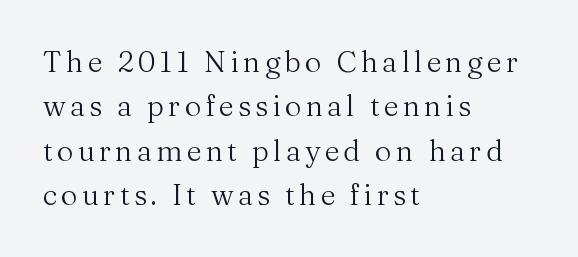
Q: Is the text bold? A: No.
Q: Is the text italic (slanted)? A: No, it is upright.
Q: Is the typeface a serif or a sans-serif typeface? A: Serif.
Q: Is the text underlined? A: No.
Q: How is the paragraph aligned? A: Left-aligned.
Q: Is the spacing between lines tight, normal or loose? A: Normal.
Q: Width (condensed, normal, or wide)? A: Normal.
Q: Stroke contrast? A: Medium.
Q: x-height? A: Medium.
Q: Monospaced? A: No.
